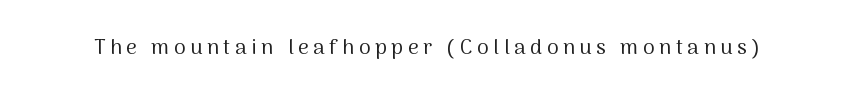
Q: Is the text bold? A: No.
Q: Is the text italic (slanted)? A: No, it is upright.
Q: Is the text underlined? A: No.
Q: Is the spacing between letters normal or unusually wide? A: Unusually wide.
